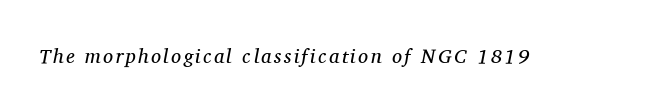
{"italic": "yes", "lean": "right", "slant_degrees": 11, "bold": "no", "underline": "no", "glyph_px": 20}
